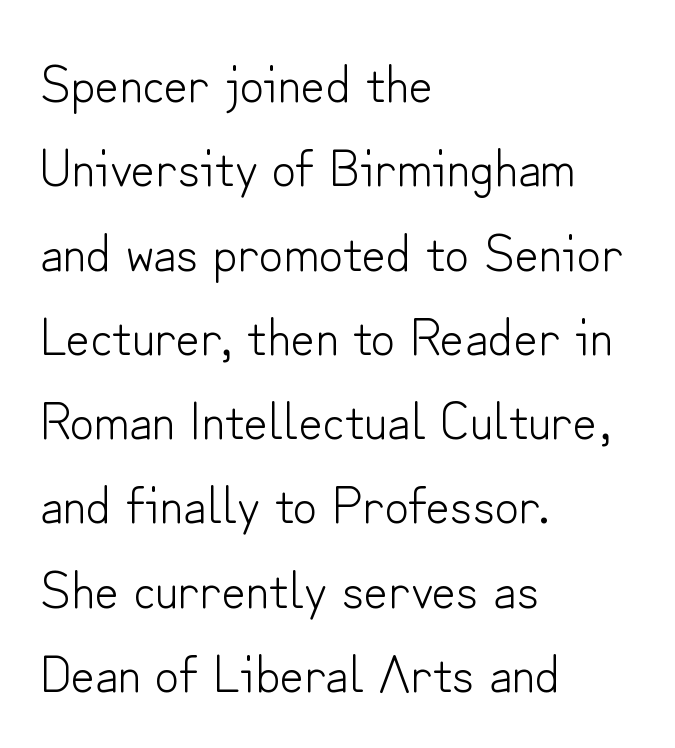
Q: Is the text bold? A: No.
Q: Is the text italic (slanted)? A: No, it is upright.
Q: Is the typeface a serif or a sans-serif typeface? A: Sans-serif.
Q: Is the text underlined? A: No.
Q: How is the paragraph aligned? A: Left-aligned.
Q: Is the spacing between letters normal or unusually wide? A: Normal.
Q: Is the spacing between lines tight, normal or loose? A: Normal.
Q: Width (condensed, normal, or wide)? A: Normal.
Q: Stroke contrast? A: Low.
Q: x-height? A: Small.
Q: Monospaced? A: No.
